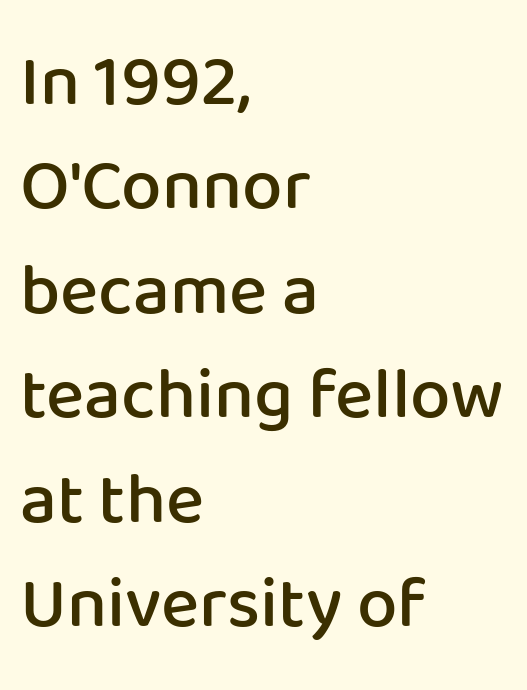
Do the letters lean? They stand straight. The face used here is rendered with its standard letterfit. Each row of text sits above clean, open space. Do the characters align in a grid? No, the font is proportional.
